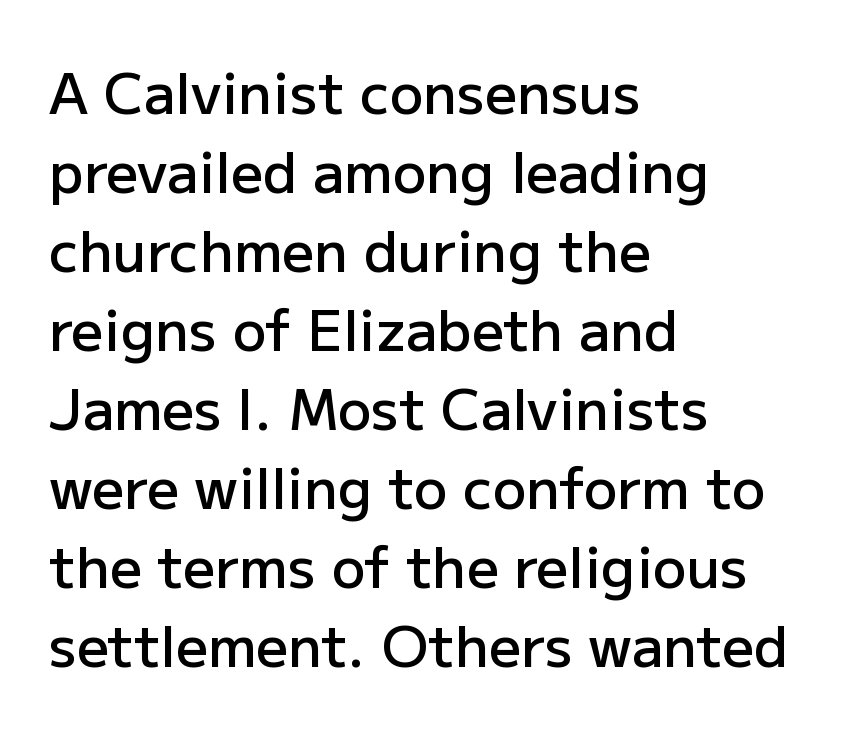
The image shows 56 px semibold sans-serif type, upright; set left-aligned, normal line spacing (1.41x), normal letter spacing, not underlined; low stroke contrast and a medium x-height.
